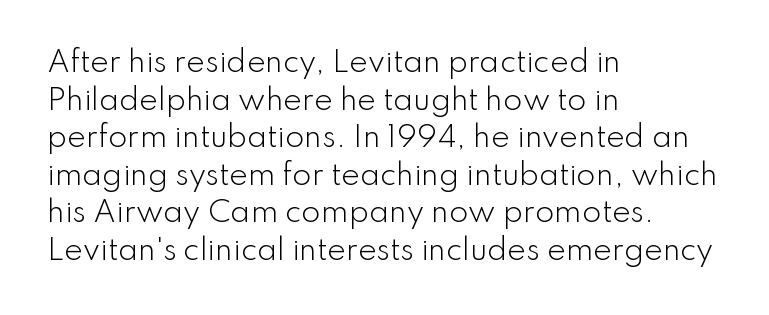
The image shows 28 px light sans-serif type, upright; set left-aligned, normal line spacing (1.34x), normal letter spacing, not underlined; low stroke contrast and a small x-height.
